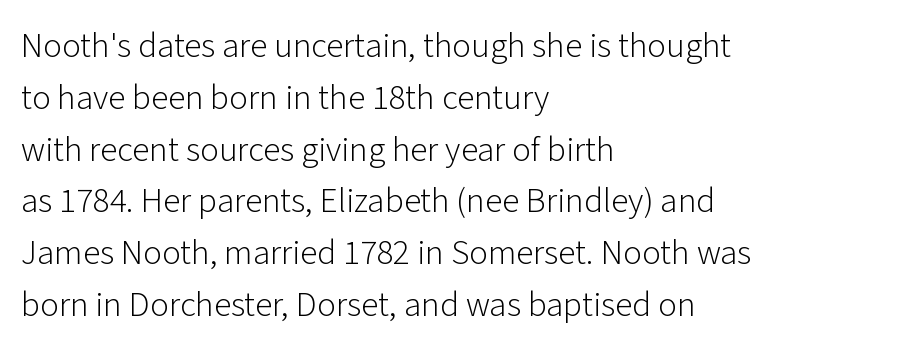
Q: Is the text bold? A: No.
Q: Is the text italic (slanted)? A: No, it is upright.
Q: Is the typeface a serif or a sans-serif typeface? A: Sans-serif.
Q: Is the text underlined? A: No.
Q: How is the paragraph aligned? A: Left-aligned.
Q: Is the spacing between letters normal or unusually wide? A: Normal.
Q: Is the spacing between lines tight, normal or loose? A: Normal.
Q: Width (condensed, normal, or wide)? A: Normal.
Q: Stroke contrast? A: Low.
Q: x-height? A: Medium.
Q: Monospaced? A: No.
